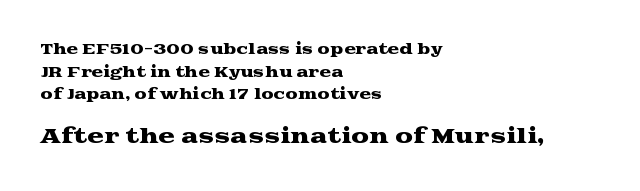
The vertical gap from one line to the next is medium. These lines were composed using upright roman letters. The baseline area is clear. Small over large — that's the arrangement of the two blocks here. The paragraph has a hard left edge and a soft right edge.
